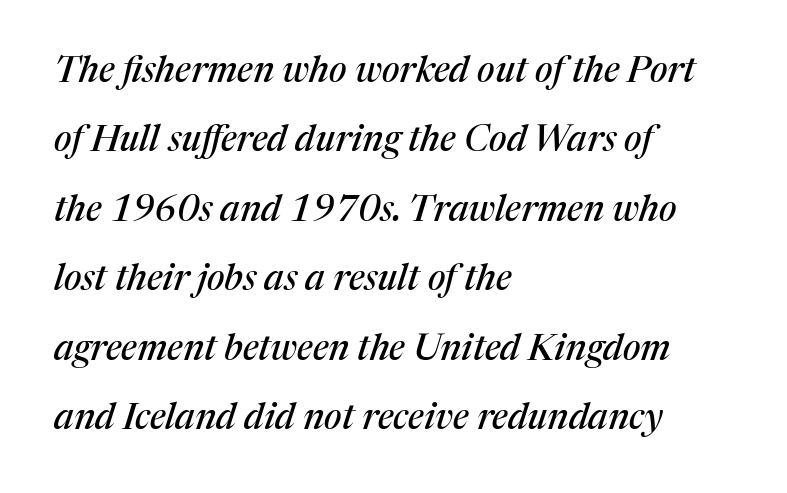
The image shows 36 px serif type, italic (leaning right); set left-aligned, loose line spacing (1.93x), normal letter spacing, not underlined; medium stroke contrast and a medium x-height.
